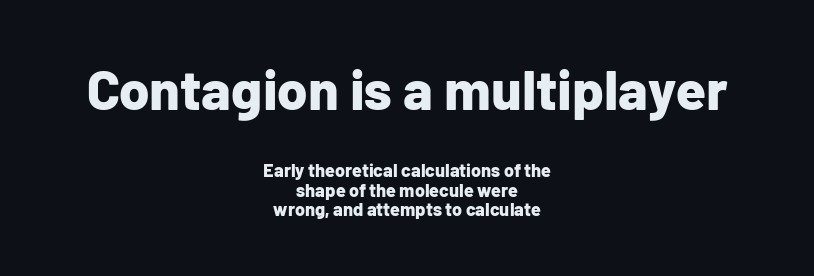
{"serif": "no", "italic": "no", "bold": "yes", "weight": "bold", "width": "normal", "stroke_contrast": "low", "x_height": "medium", "monospaced": "no", "underline": "no", "align": "center", "line_spacing": "tight", "line_spacing_ratio": 1.09, "letter_spacing": "normal", "letter_spacing_em": 0.0, "larger_block": "first", "size_ratio": 3.06, "glyph_px": 55}
